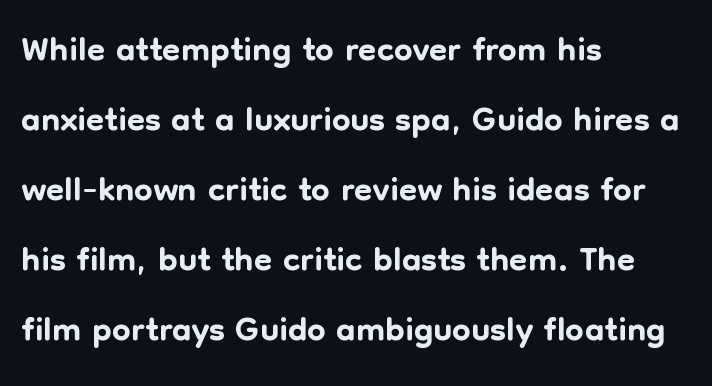
The image shows 53 px sans-serif type, upright; set left-aligned, normal line spacing (1.32x), normal letter spacing, not underlined; low stroke contrast and a medium x-height.
